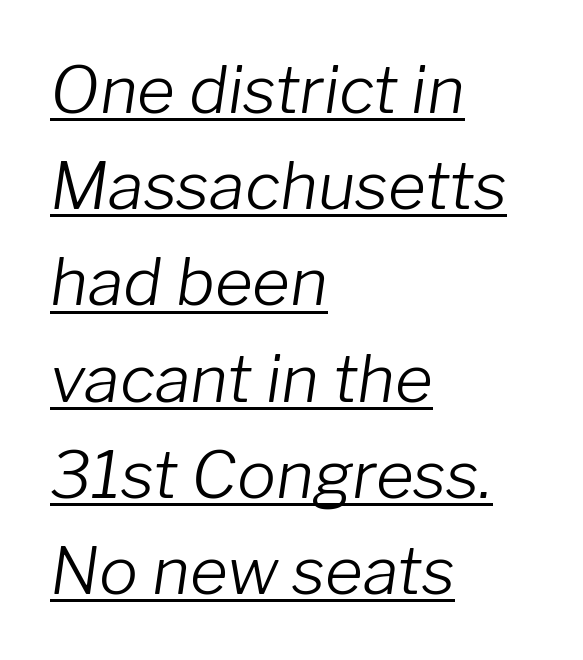
The image shows 65 px light type, italic (leaning right); set left-aligned, normal line spacing (1.48x), normal letter spacing, underlined; low stroke contrast and a medium x-height.
